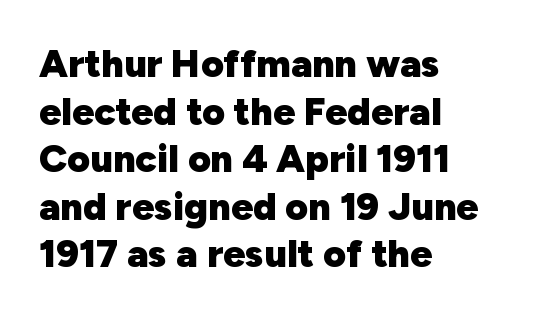
{"serif": "no", "italic": "no", "bold": "yes", "weight": "heavy", "width": "normal", "stroke_contrast": "low", "x_height": "medium", "monospaced": "no", "underline": "no", "align": "left", "line_spacing_ratio": 1.22, "letter_spacing": "normal", "letter_spacing_em": 0.0, "glyph_px": 39}
